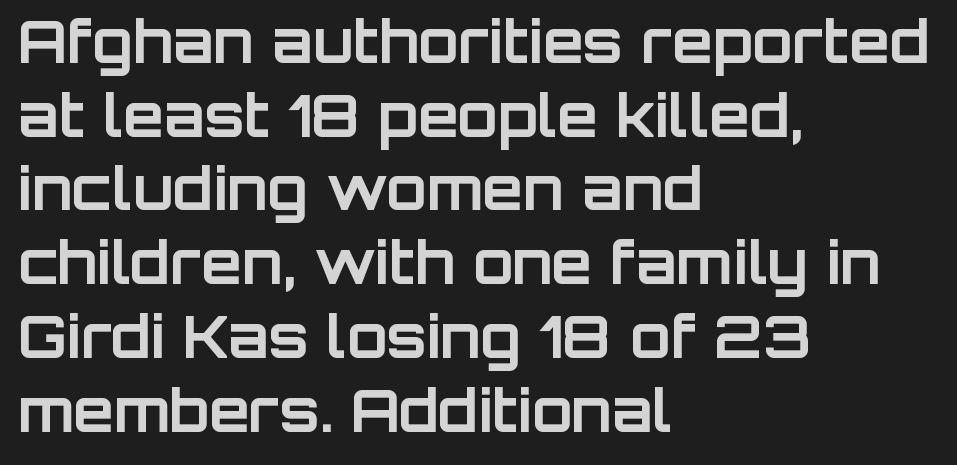
{"serif": "no", "italic": "no", "bold": "yes", "weight": "bold", "width": "normal", "stroke_contrast": "low", "x_height": "large", "monospaced": "no", "underline": "no", "align": "left", "line_spacing": "normal", "line_spacing_ratio": 1.25, "letter_spacing": "normal", "letter_spacing_em": 0.0, "glyph_px": 59}
